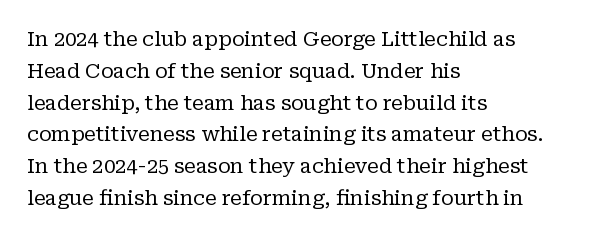
This is not heavy type; no bold has been used. Tracking here is standard; glyphs follow each other at the usual distance. Horizontal bands of white between lines are of average thickness. Underlining? Definitely not there. A student would call this left alignment; a typographer would say flush left, rag right.
